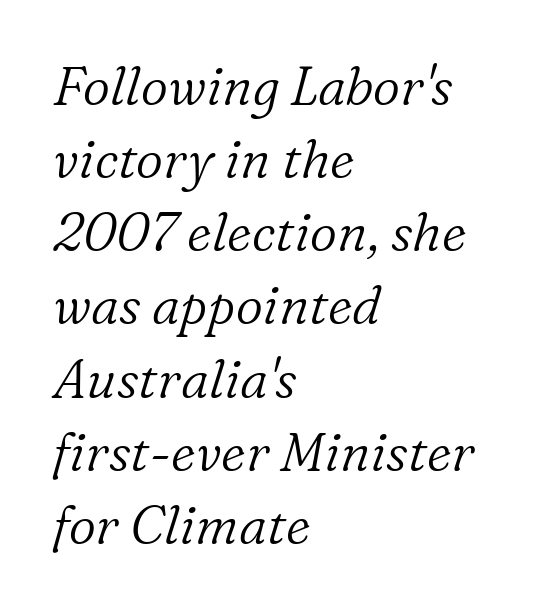
The image shows 53 px light serif type, italic (leaning right); set left-aligned, normal line spacing (1.38x), normal letter spacing, not underlined; low stroke contrast and a medium x-height.
